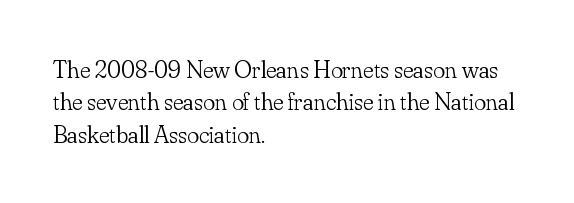
The image shows 25 px text type, upright; set left-aligned, normal line spacing (1.3x), normal letter spacing, not underlined.
